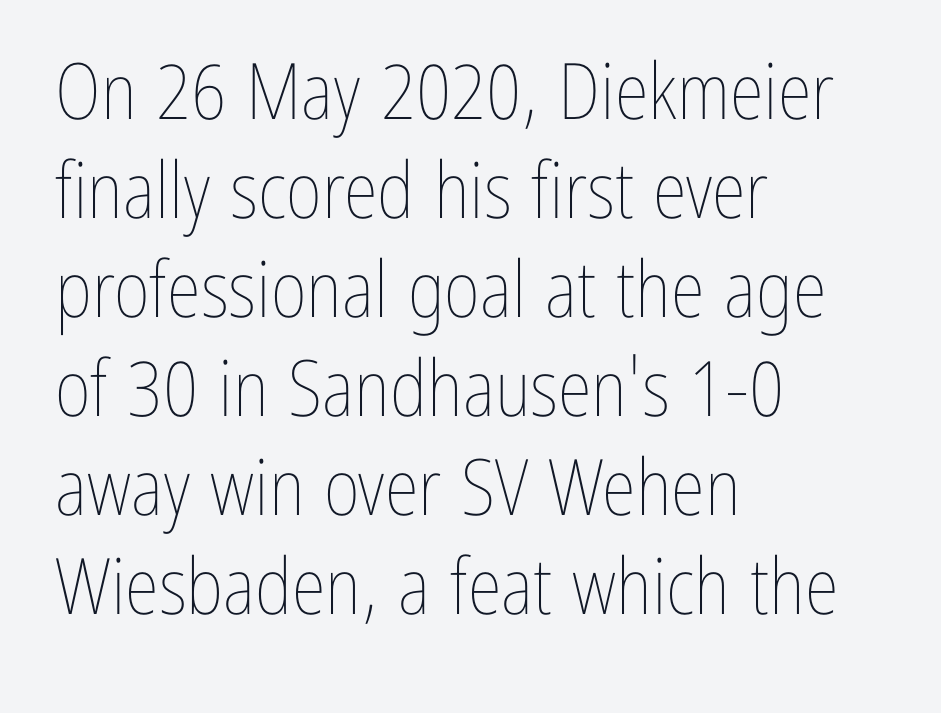
This rendering features lettering with no underline. All the whitespace from short lines collects on the right. This sample has the flowing, uneven cadence of proportional lettering. Style check: upright. Horizontal bands of white between lines are of average thickness. You could call the tracking neutral — neither tight nor loose.
